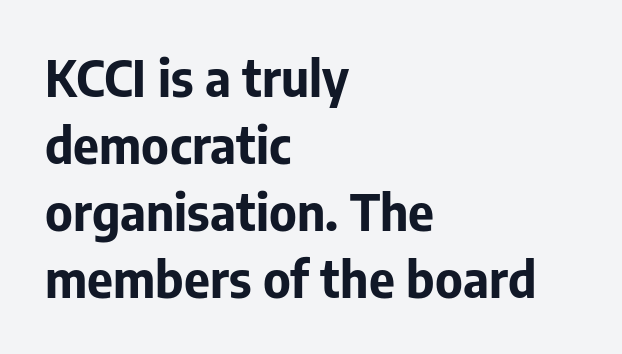
The image shows 50 px bold sans-serif type, upright; set left-aligned, normal line spacing (1.34x), normal letter spacing, not underlined; low stroke contrast and a medium x-height.
